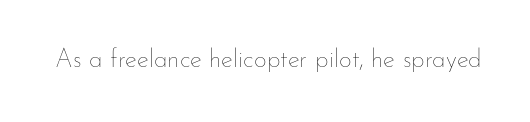
Q: Is the text bold? A: No.
Q: Is the text italic (slanted)? A: No, it is upright.
Q: Is the text underlined? A: No.
Q: Is the spacing between letters normal or unusually wide? A: Normal.
